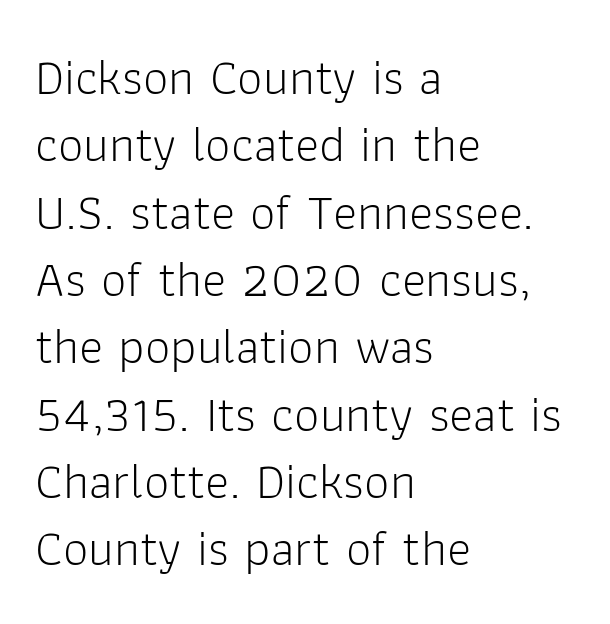
Q: Is the text bold? A: No.
Q: Is the text italic (slanted)? A: No, it is upright.
Q: Is the typeface a serif or a sans-serif typeface? A: Sans-serif.
Q: Is the text underlined? A: No.
Q: How is the paragraph aligned? A: Left-aligned.
Q: Is the spacing between letters normal or unusually wide? A: Normal.
Q: Is the spacing between lines tight, normal or loose? A: Normal.
Q: Width (condensed, normal, or wide)? A: Normal.
Q: Stroke contrast? A: Low.
Q: x-height? A: Medium.
Q: Monospaced? A: No.
